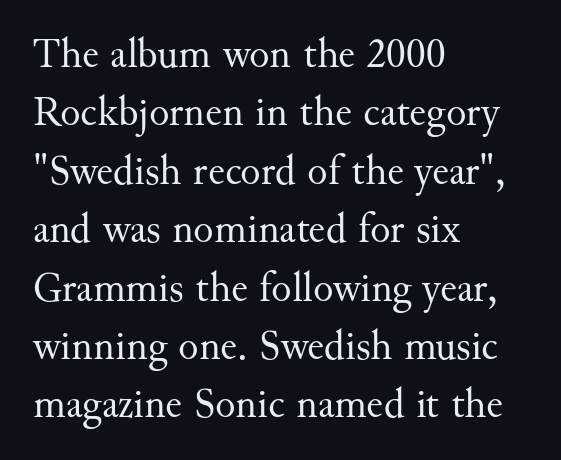
The image shows 42 px regular-weight serif type, upright; set left-aligned, normal line spacing (1.39x), normal letter spacing, not underlined; medium stroke contrast and a small x-height.
